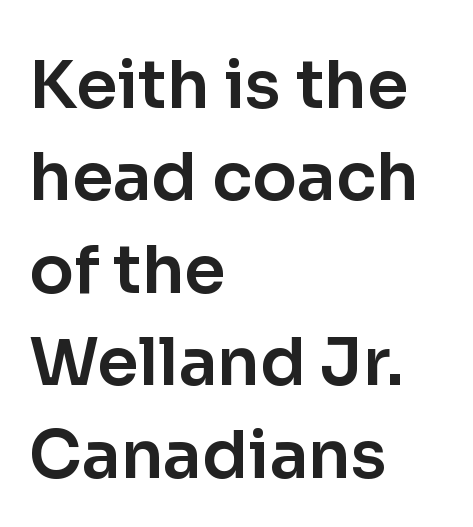
{"serif": "no", "italic": "no", "width": "normal", "stroke_contrast": "low", "x_height": "medium", "monospaced": "no", "underline": "no", "align": "left", "line_spacing": "normal", "line_spacing_ratio": 1.4, "letter_spacing": "normal", "letter_spacing_em": 0.0, "glyph_px": 66}
